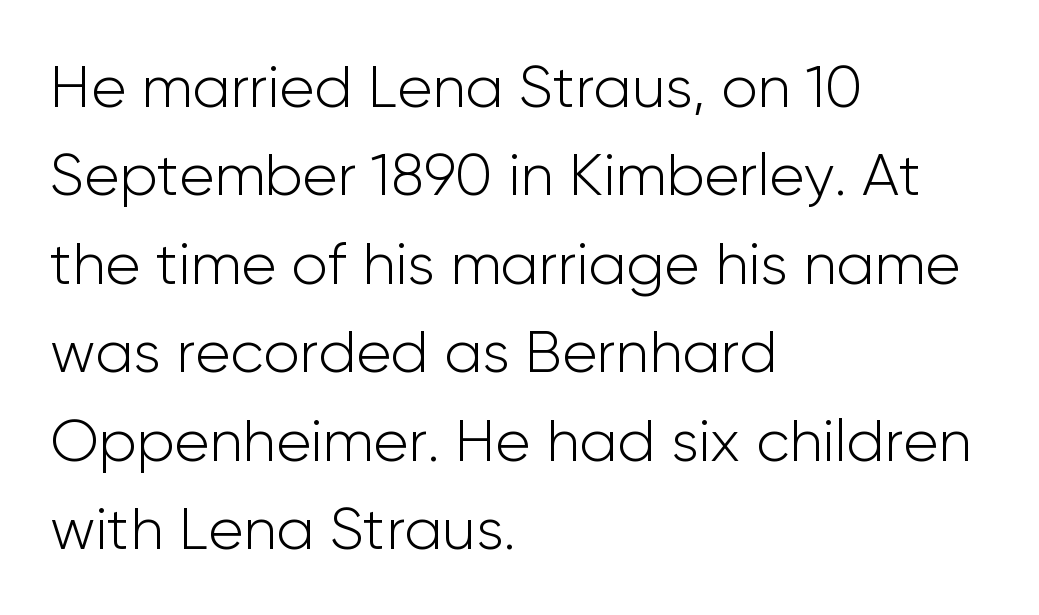
Q: Is the text bold? A: No.
Q: Is the text italic (slanted)? A: No, it is upright.
Q: Is the typeface a serif or a sans-serif typeface? A: Sans-serif.
Q: Is the text underlined? A: No.
Q: How is the paragraph aligned? A: Left-aligned.
Q: Is the spacing between letters normal or unusually wide? A: Normal.
Q: Is the spacing between lines tight, normal or loose? A: Normal.
Q: Width (condensed, normal, or wide)? A: Normal.
Q: Stroke contrast? A: Low.
Q: x-height? A: Medium.
Q: Monospaced? A: No.
